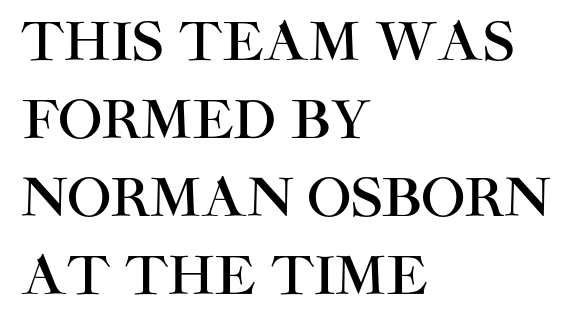
{"serif": "no", "italic": "no", "width": "normal", "stroke_contrast": "high", "x_height": "large", "monospaced": "no", "underline": "no", "align": "left", "line_spacing": "normal", "line_spacing_ratio": 1.5, "letter_spacing": "normal", "letter_spacing_em": 0.0, "glyph_px": 52}
